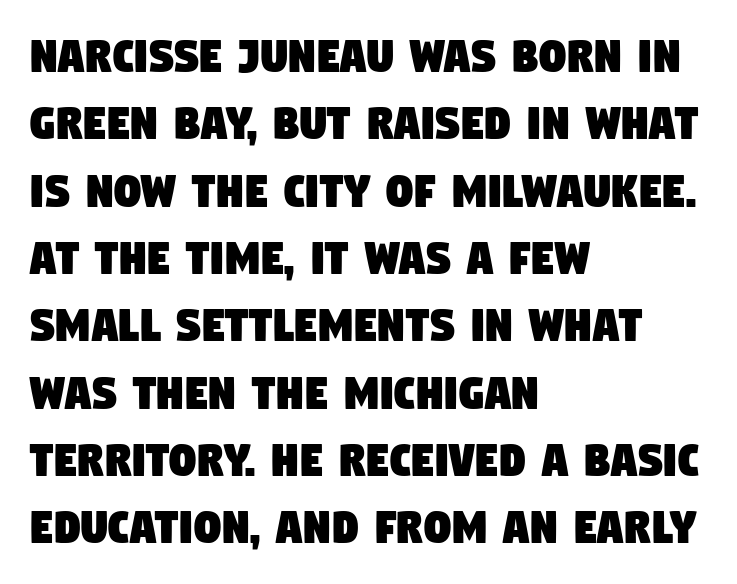
Q: Is the typeface a serif or a sans-serif typeface? A: Sans-serif.
Q: Is the text underlined? A: No.
Q: How is the paragraph aligned? A: Left-aligned.
Q: Is the spacing between letters normal or unusually wide? A: Normal.
Q: Is the spacing between lines tight, normal or loose? A: Normal.
Q: Width (condensed, normal, or wide)? A: Condensed.
Q: Stroke contrast? A: Low.
Q: x-height? A: Large.
Q: Monospaced? A: No.
